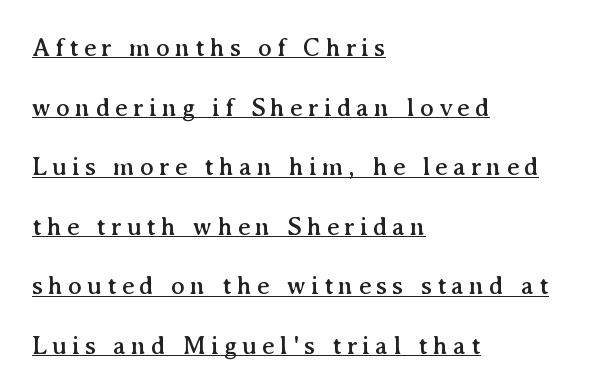
The image shows 26 px text type, upright; set left-aligned, loose line spacing (2.29x), underlined.
